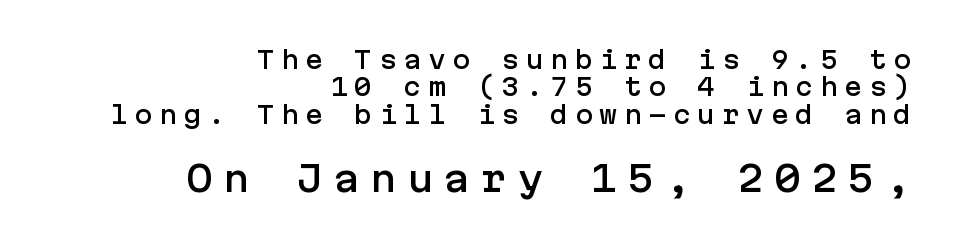
The image shows 36 px sans-serif type, upright; set right-aligned, tight line spacing (1.14x), unusually wide letter spacing (+0.27 em), not underlined; the second (bottom) block is 1.5x larger; low stroke contrast and a medium x-height.
